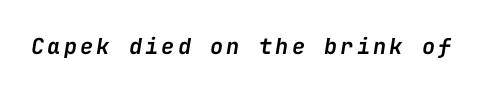
Underline: absent. The letters are slanted; this is an italic face. The rendering uses a semibold face; strokes are thickened but not to full bold.
